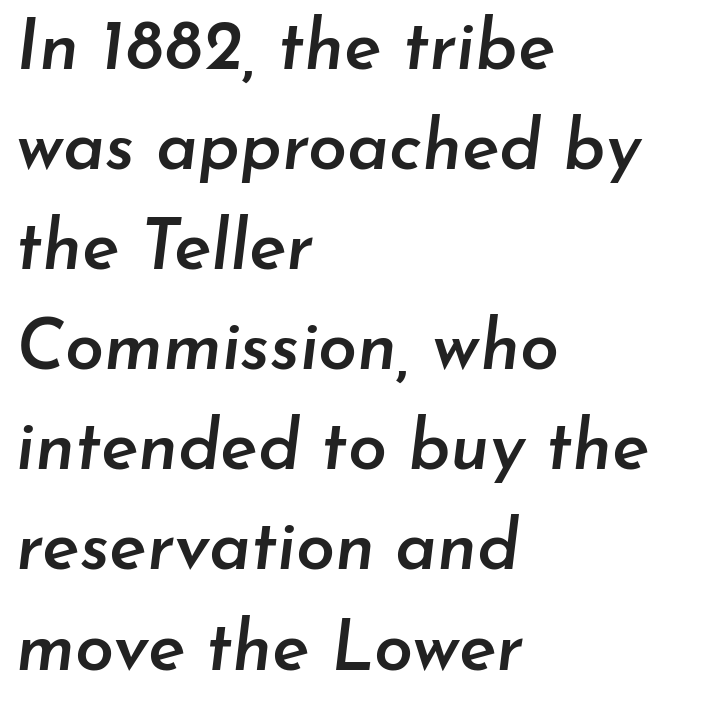
The rendering applies a slant to the glyphs. The foot of each line stays bare and open. Alignment: flush left. A bit beefed up — I'd call it semibold rather than bold.
